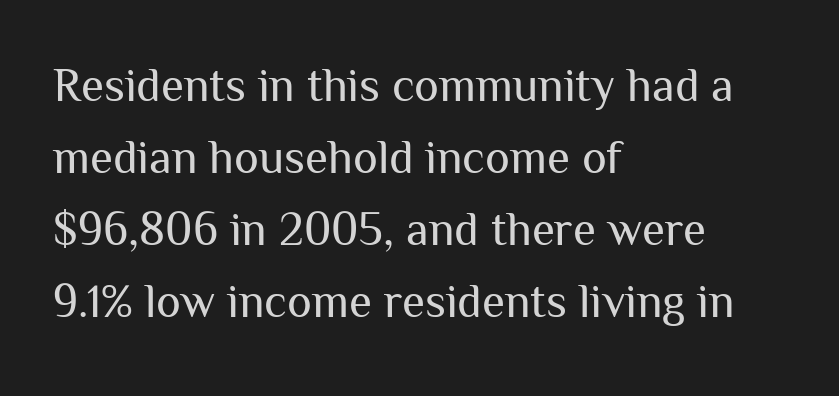
{"serif": "no", "italic": "no", "bold": "no", "weight": "regular", "width": "normal", "stroke_contrast": "medium", "x_height": "medium", "monospaced": "no", "underline": "no", "align": "left", "line_spacing": "normal", "line_spacing_ratio": 1.53, "letter_spacing": "normal", "letter_spacing_em": 0.0, "glyph_px": 47}
